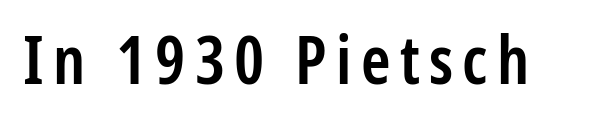
The typeface chosen for these lines omits serifs. Each glyph is drawn with semibold strokes, heavier than normal yet not fully bold. No italicization has been applied; the sample stays upright. Has an underline been added? It has not.
